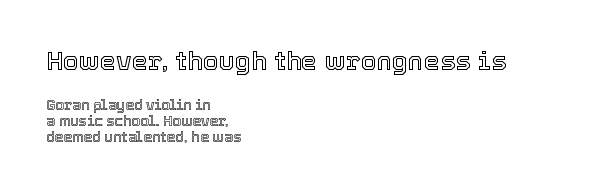
The image shows 26 px text type, upright; set left-aligned, line spacing 1.16x, normal letter spacing, not underlined; the first (top) block is 1.86x larger.
